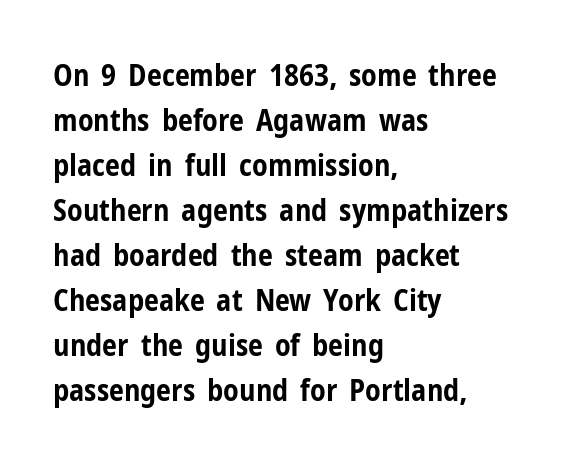
Spacing verdict: proportional, widths tailored to each character. Letters rest on an invisible, unmarked baseline. Nothing sits at the stroke ends, so this counts as sans-serif. Layout note: lines flush left. This rendering leaves character spacing at its baseline value. A dark, heavy texture on the line: the type is bold.
